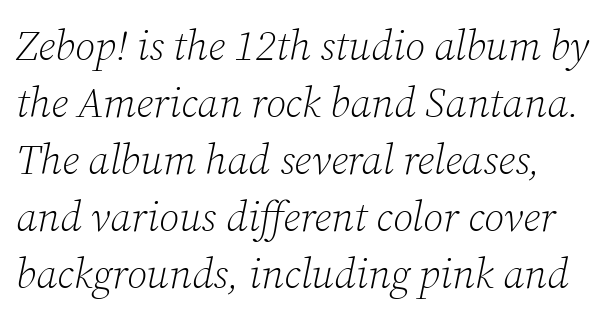
The image shows 42 px light serif type, italic (leaning right); set normal line spacing (1.36x), normal letter spacing, not underlined; low stroke contrast and a medium x-height.
